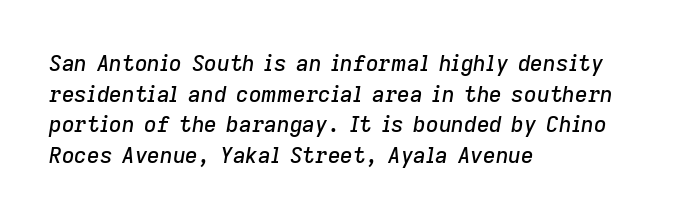
The image shows 22 px text type, italic (leaning right); set left-aligned, normal line spacing (1.39x), normal letter spacing, not underlined.
